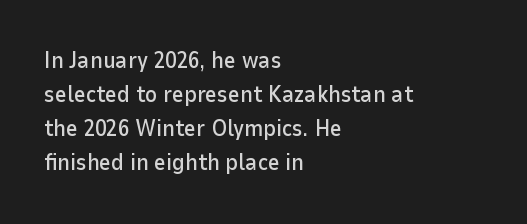
{"italic": "no", "underline": "no", "align": "left", "line_spacing": "normal", "line_spacing_ratio": 1.48, "letter_spacing": "normal", "letter_spacing_em": 0.0, "glyph_px": 23}
